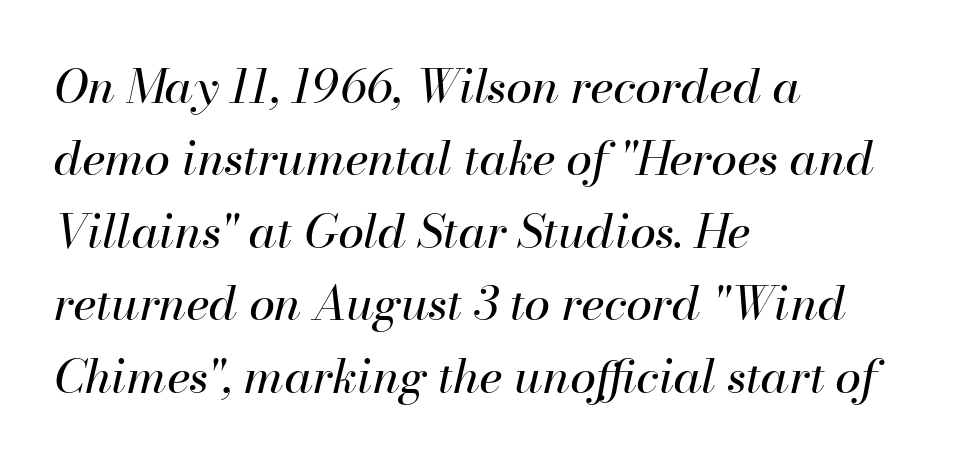
The image shows 47 px regular-weight type, italic (leaning right); set left-aligned, normal line spacing (1.54x), normal letter spacing, not underlined; high stroke contrast and a small x-height.
